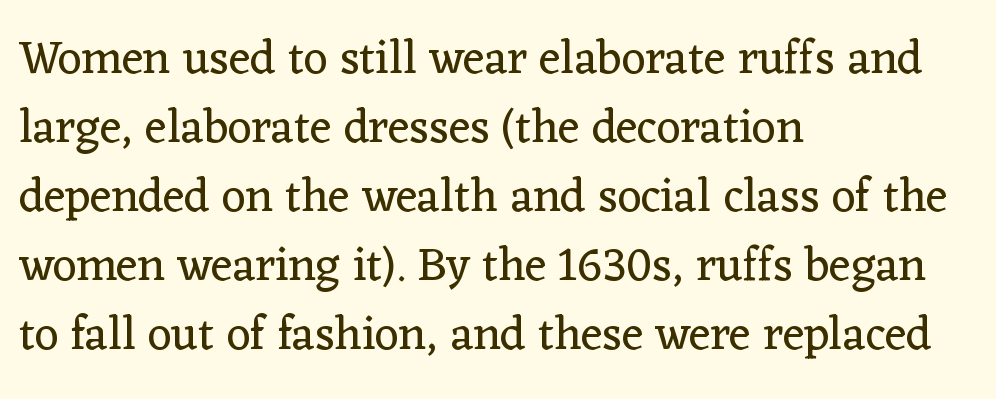
Q: Is the text bold? A: No.
Q: Is the text italic (slanted)? A: No, it is upright.
Q: Is the typeface a serif or a sans-serif typeface? A: Serif.
Q: Is the text underlined? A: No.
Q: How is the paragraph aligned? A: Left-aligned.
Q: Is the spacing between letters normal or unusually wide? A: Normal.
Q: Is the spacing between lines tight, normal or loose? A: Normal.
Q: Width (condensed, normal, or wide)? A: Normal.
Q: Stroke contrast? A: Low.
Q: x-height? A: Medium.
Q: Monospaced? A: No.
